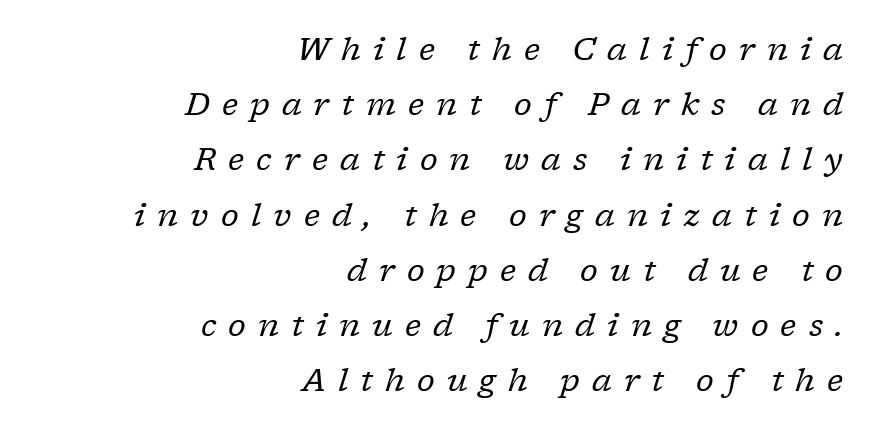
The image shows 31 px regular-weight serif type, italic (leaning right); set right-aligned, line spacing 1.78x, unusually wide letter spacing (+0.39 em), not underlined; low stroke contrast and a medium x-height.
